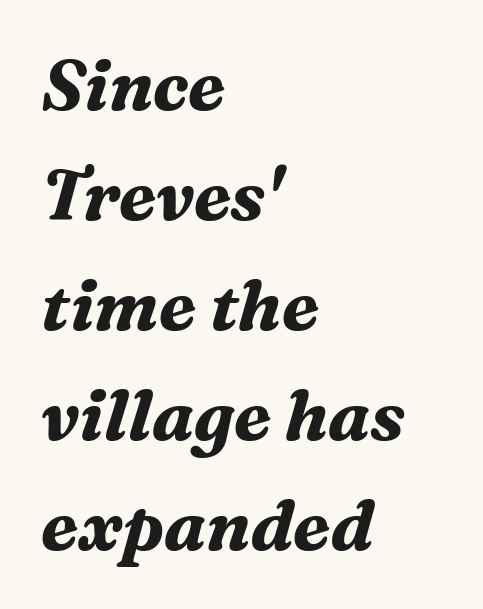
The image shows 70 px bold serif type, italic (leaning right); set left-aligned, normal line spacing (1.57x), normal letter spacing, not underlined; medium stroke contrast and a medium x-height.
